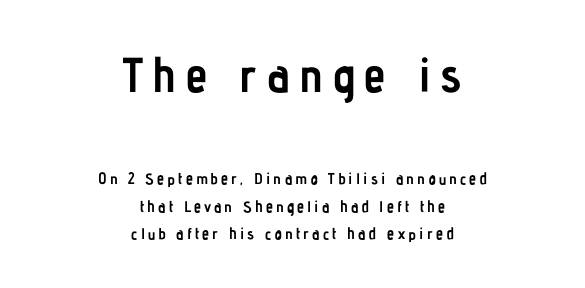
{"serif": "no", "italic": "no", "bold": "yes", "weight": "semibold", "width": "condensed", "stroke_contrast": "low", "x_height": "medium", "monospaced": "no", "underline": "no", "align": "center", "line_spacing_ratio": 1.73, "larger_block": "first", "size_ratio": 3.06, "glyph_px": 49}
